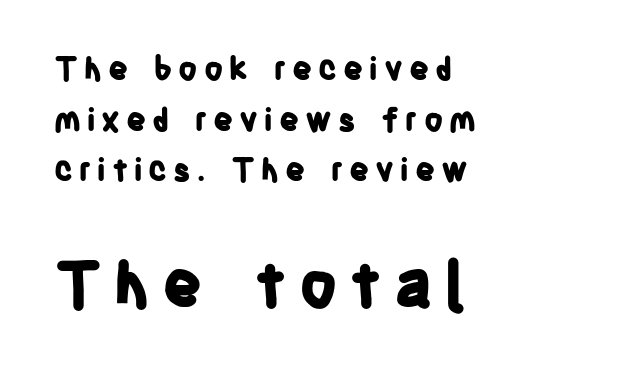
Summary of vertical rhythm: regular, with standard interline spacing. Glance below the letters and you will spot only blank space. Block two is the big one; block one sits smaller above it. Serif or sans? Sans — the stroke terminals are bare.
